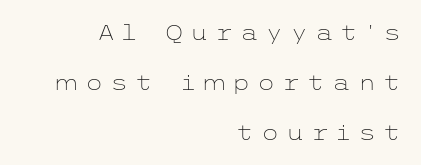
Q: Is the text bold? A: No.
Q: Is the text italic (slanted)? A: No, it is upright.
Q: Is the text underlined? A: No.
Q: How is the paragraph aligned? A: Right-aligned.
Q: Is the spacing between letters normal or unusually wide? A: Unusually wide.
Q: Is the spacing between lines tight, normal or loose? A: Loose.
